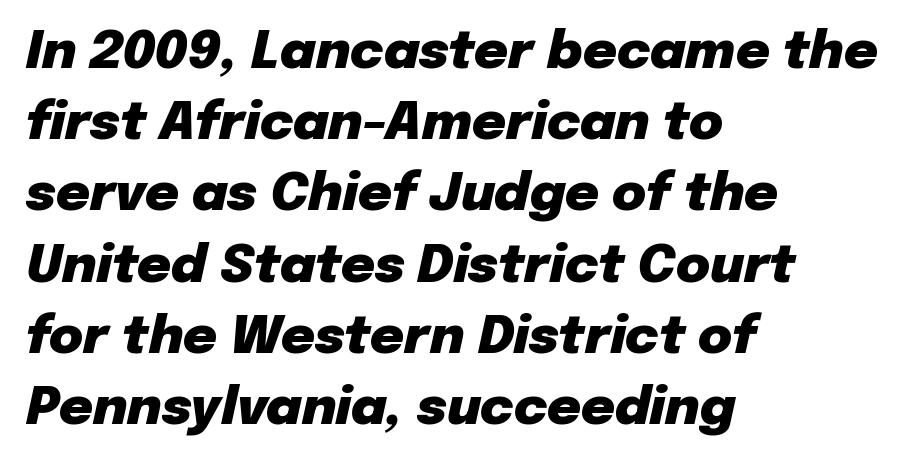
The image shows 52 px heavy type, italic (leaning right); set left-aligned, normal line spacing (1.37x), normal letter spacing, not underlined; low stroke contrast and a medium x-height.
